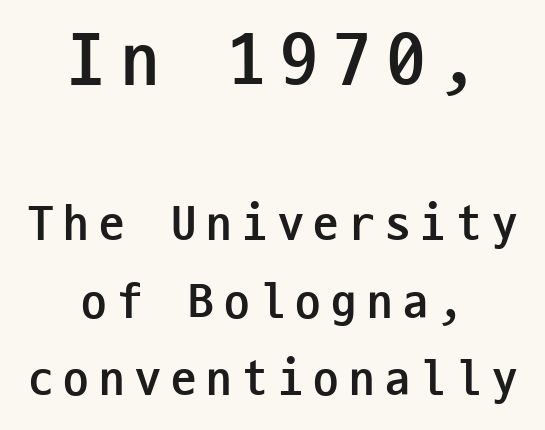
The composition opens big and finishes small. The letters stand upright; this is a roman face. The vertical gap from one line to the next is medium. Loose tracking; the words dissolve into strings of separated letters.
